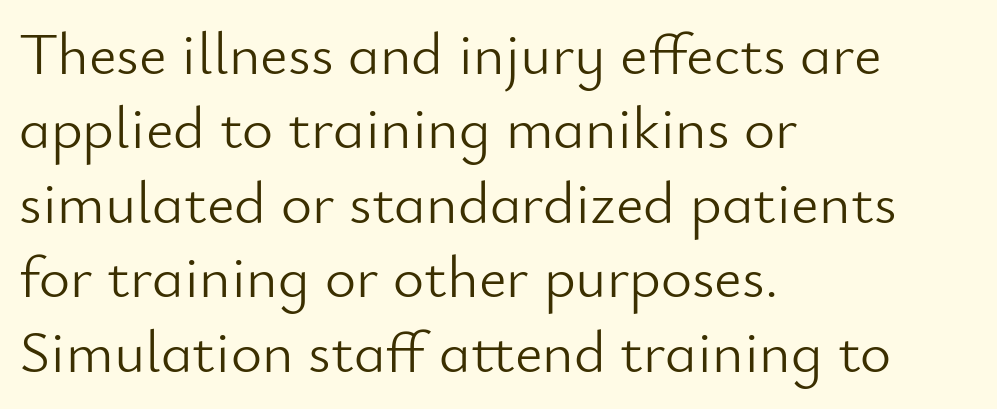
The image shows 60 px light sans-serif type, upright; set left-aligned, line spacing 1.24x, normal letter spacing, not underlined; low stroke contrast and a small x-height.
